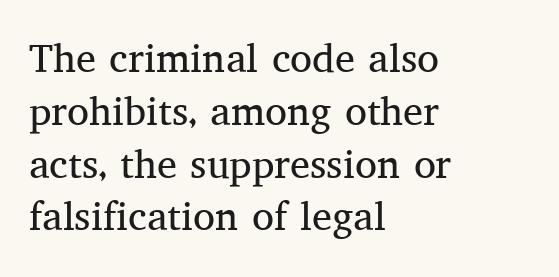
Is the letter spacing exaggerated? No — it looks like the ordinary default. The letters stand straight up with perfectly vertical stems. The foot of each line stays bare and open. Regarding serifs, this sample has them. Spacing verdict: proportional, widths tailored to each character. Bold? No — there's no thickening of the strokes.
